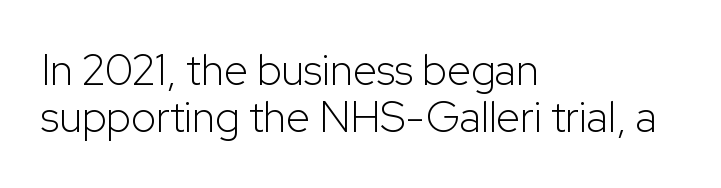
The image shows 43 px light sans-serif type, upright; set left-aligned, tight line spacing (1.1x), normal letter spacing, not underlined; low stroke contrast and a medium x-height.
